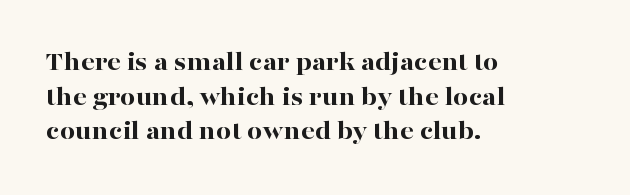
Compared with typical body copy, the letter spacing here is the same. The setting favours the left margin, as ordinary paragraphs usually do. Heft: maximum for text — a bold. Beneath every word, the page is bare. Successive baselines arrive at the customary interval. These lines were composed using upright roman letters.
